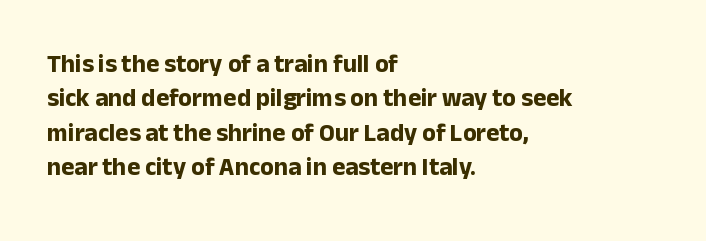
Plain, unruled lines of type. Italic: no, the glyphs are upright roman. The face used here has the dense, thick strokes of a bold. Compared with typical paragraphs, the rows here are spaced about the same. The paragraph has a hard left edge and a soft right edge. Here the glyphs are tracked normally, forming tight word shapes.
